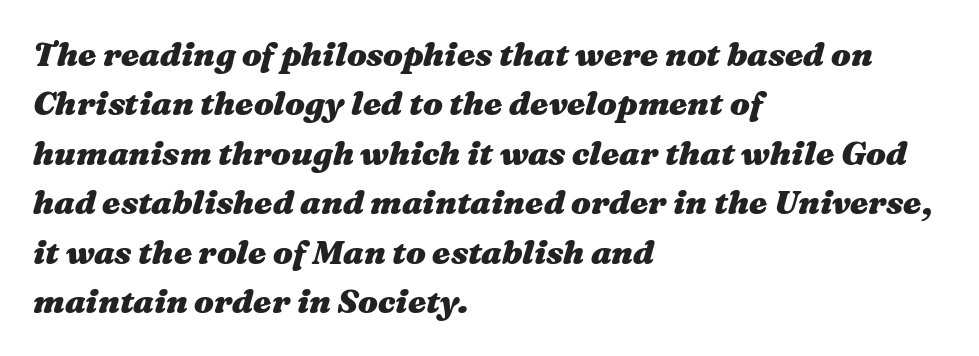
{"italic": "yes", "lean": "right", "slant_degrees": 16, "bold": "yes", "weight": "heavy", "width": "wide", "stroke_contrast": "medium", "x_height": "medium", "monospaced": "no", "underline": "no", "align": "left", "line_spacing": "normal", "line_spacing_ratio": 1.5, "letter_spacing": "normal", "letter_spacing_em": 0.0, "glyph_px": 33}
